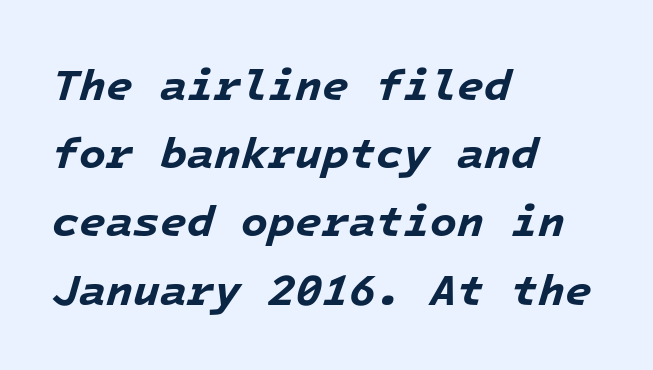
Letter spacing: default. The leading is moderate, giving the passage an even texture. Observe the lean: these are italic letterforms. Is this a fixed-width face? Yes — each glyph sits in an identical cell. Chunky letters — that's bold for sure.
